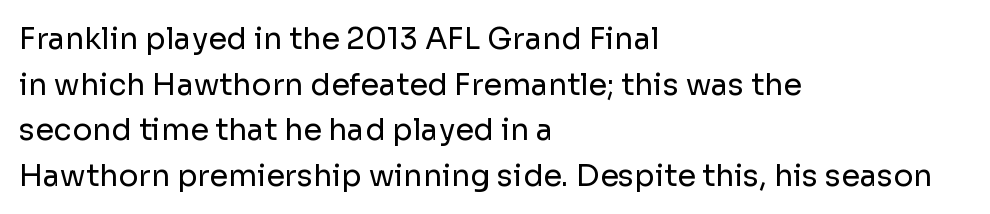
Character widths vary here, with narrow letters taking less room than wide ones. Check where the strokes stop: nothing finishes them off — pure sans. The type is set solid horizontally, with unmodified tracking. The font's upright variant was chosen for this text. Words float on clear page, feet unadorned.
